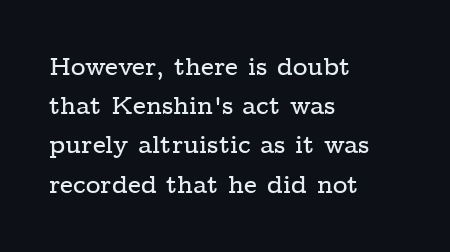
The foot of each line stays bare and open. Upright lettering throughout. Characters follow at the spacing the type designer built in. Line spacing here is normal.
